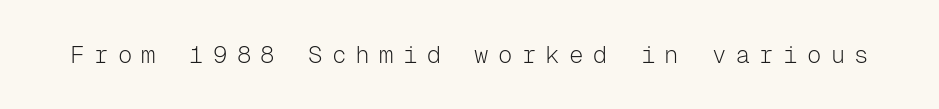
The cut favours lightness, reaching ordinary text weight at its darkest. This is roman type, the default non-slanted kind. Honestly, there is no underline to notice here at all. There is plenty of visible air inserted between adjacent glyphs.
